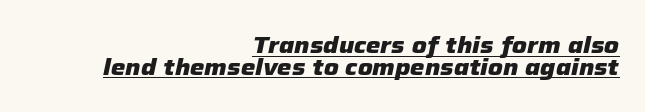
Where is the straight margin? On the right. A continuous stroke trails under the words, as in a hyperlink. Summary of vertical rhythm: compact, with narrow interline spacing. The letterforms sit shoulder to shoulder at normal distance.
